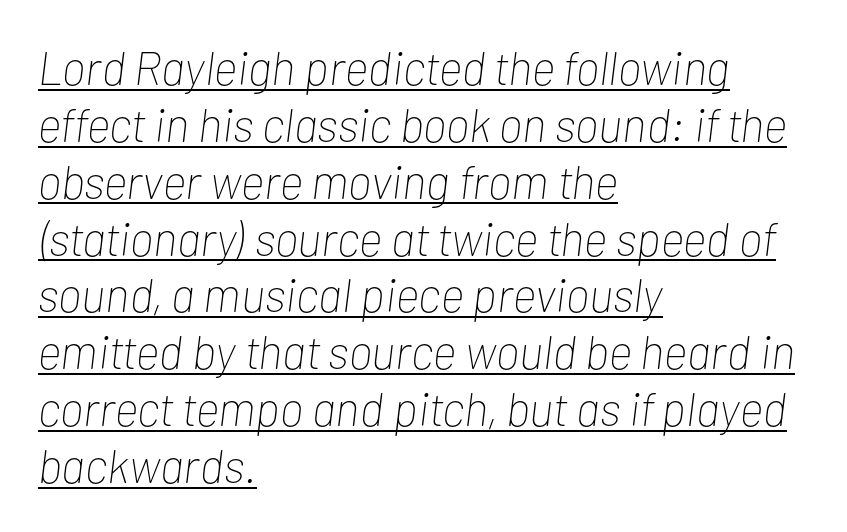
Q: Is the text bold? A: No.
Q: Is the text italic (slanted)? A: Yes, it leans right by about 7 degrees.
Q: Is the text underlined? A: Yes.
Q: How is the paragraph aligned? A: Left-aligned.
Q: Is the spacing between letters normal or unusually wide? A: Normal.
Q: Width (condensed, normal, or wide)? A: Condensed.
Q: Stroke contrast? A: Low.
Q: x-height? A: Medium.
Q: Monospaced? A: No.
